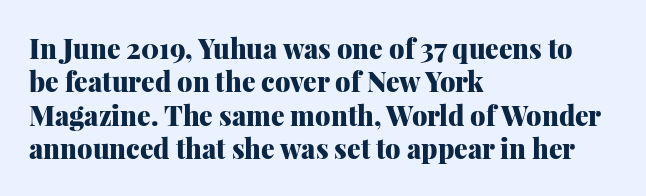
Q: Is the text bold? A: Yes.
Q: Is the text italic (slanted)? A: No, it is upright.
Q: Is the text underlined? A: No.
Q: How is the paragraph aligned? A: Left-aligned.
Q: Is the spacing between letters normal or unusually wide? A: Normal.
